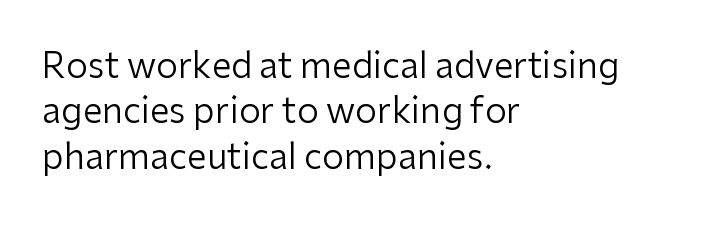
Q: Is the text bold? A: No.
Q: Is the text italic (slanted)? A: No, it is upright.
Q: Is the typeface a serif or a sans-serif typeface? A: Sans-serif.
Q: Is the text underlined? A: No.
Q: How is the paragraph aligned? A: Left-aligned.
Q: Is the spacing between letters normal or unusually wide? A: Normal.
Q: Is the spacing between lines tight, normal or loose? A: Normal.
Q: Width (condensed, normal, or wide)? A: Normal.
Q: Stroke contrast? A: Low.
Q: x-height? A: Medium.
Q: Monospaced? A: No.
